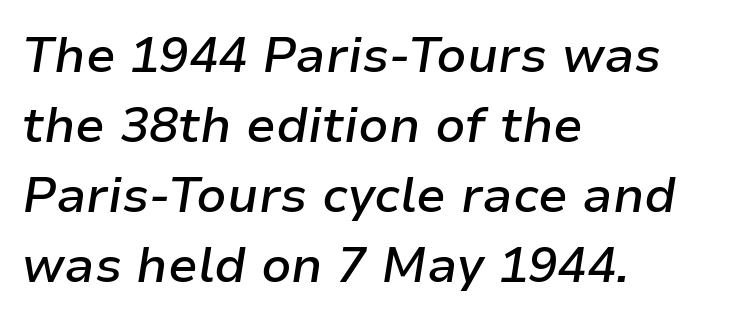
Regular leading. Looks like regular typesetting: each glyph gets only the width it needs. The baseline area is clear. The characters look somewhat weighty, a semibold short of true bold.
